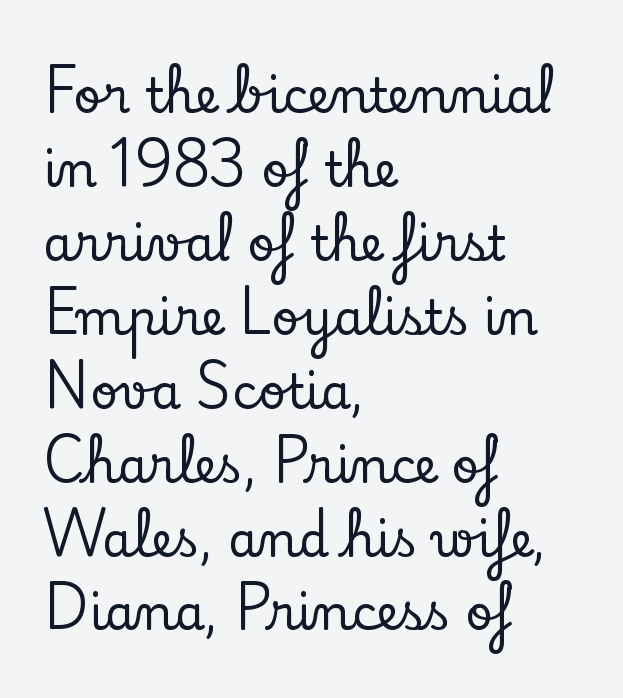
{"italic": "no", "width": "normal", "stroke_contrast": "low", "x_height": "small", "monospaced": "no", "underline": "no", "align": "left", "line_spacing": "normal", "line_spacing_ratio": 1.54, "letter_spacing": "normal", "letter_spacing_em": 0.0, "glyph_px": 48}
